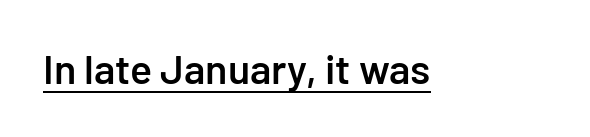
Italic? Not at all — the glyphs are vertical. Between one letter and the next there's only the usual sliver of space. The rendering uses natural spacing where letterforms have individual widths. Looks like someone drew a line under every word here. The typesetting leans somewhat heavy: a semibold.
